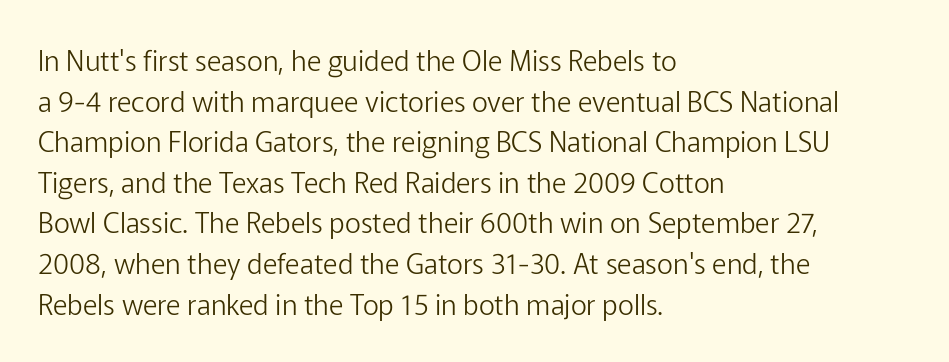
Q: Is the text bold? A: No.
Q: Is the text italic (slanted)? A: No, it is upright.
Q: Is the typeface a serif or a sans-serif typeface? A: Sans-serif.
Q: Is the text underlined? A: No.
Q: How is the paragraph aligned? A: Left-aligned.
Q: Is the spacing between letters normal or unusually wide? A: Normal.
Q: Is the spacing between lines tight, normal or loose? A: Normal.
Q: Width (condensed, normal, or wide)? A: Normal.
Q: Stroke contrast? A: Low.
Q: x-height? A: Medium.
Q: Monospaced? A: No.
